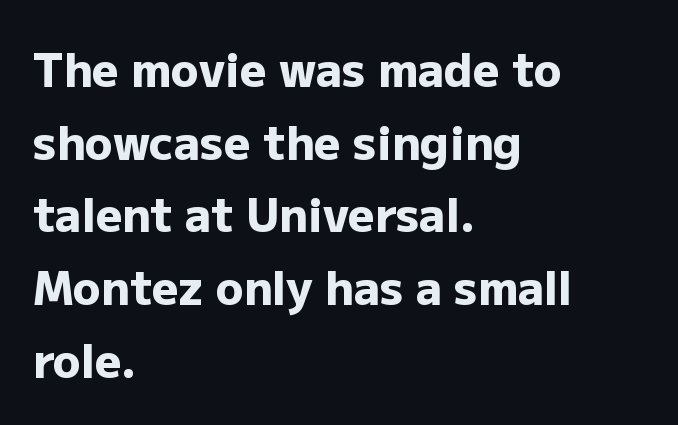
The image shows 46 px heavy sans-serif type, upright; set left-aligned, normal line spacing (1.58x), normal letter spacing, not underlined; low stroke contrast and a medium x-height.
